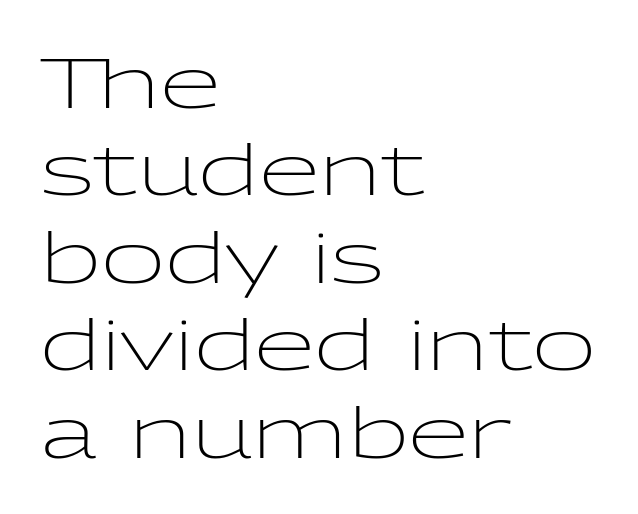
{"serif": "no", "italic": "no", "bold": "no", "weight": "light", "width": "wide", "stroke_contrast": "low", "x_height": "medium", "monospaced": "no", "underline": "no", "align": "left", "line_spacing": "normal", "line_spacing_ratio": 1.25, "letter_spacing": "normal", "letter_spacing_em": 0.0, "glyph_px": 70}
